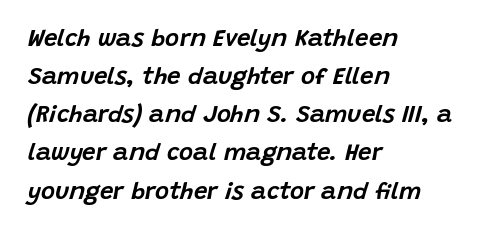
The letters are slanted; this is an italic face. The tracking reads as untouched default to a designer's eye. Descenders are the only things crossing below the line. Casual observation: everything's shoved over to the left. The rendering uses a moderate line-height, typical for paragraphs.
